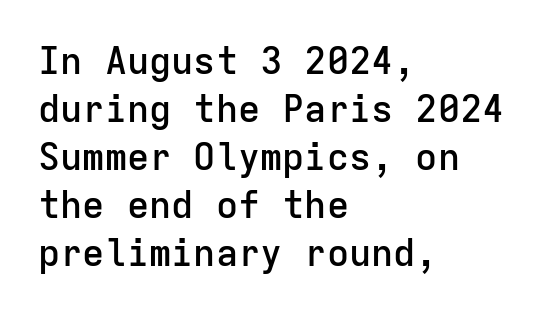
{"serif": "no", "italic": "no", "bold": "semi", "weight": "semibold", "width": "normal", "stroke_contrast": "low", "x_height": "medium", "monospaced": "yes", "underline": "no", "align": "left", "line_spacing": "normal", "line_spacing_ratio": 1.3, "letter_spacing": "normal", "letter_spacing_em": 0.0, "glyph_px": 37}
